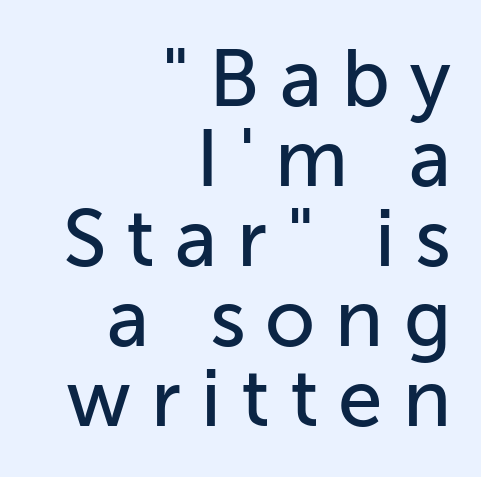
Quick note: not italic, upright. Typographically, this falls in the sans-serif category. The face used here is rendered with a markedly widened letterfit. Every row of glyphs terminates at an identical x-position on the right.
